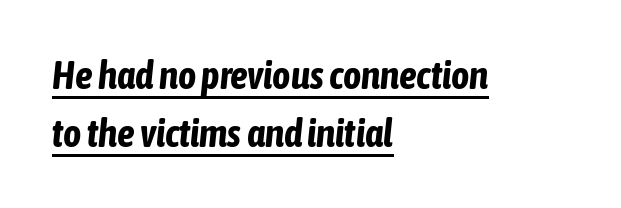
Q: Is the text bold? A: Yes.
Q: Is the text italic (slanted)? A: Yes, it leans right by about 6 degrees.
Q: Is the text underlined? A: Yes.
Q: How is the paragraph aligned? A: Left-aligned.
Q: Is the spacing between letters normal or unusually wide? A: Normal.
Q: Is the spacing between lines tight, normal or loose? A: Normal.
Q: Width (condensed, normal, or wide)? A: Condensed.
Q: Stroke contrast? A: Low.
Q: x-height? A: Medium.
Q: Monospaced? A: No.
